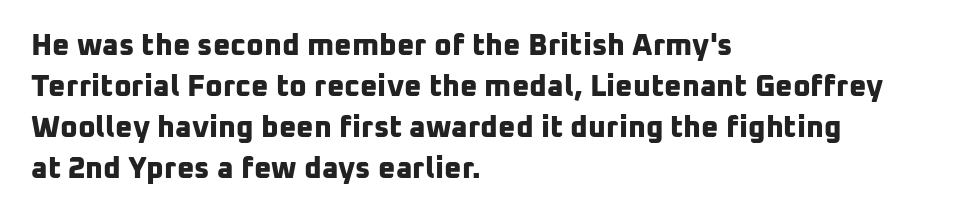
Q: Is the text bold? A: Yes.
Q: Is the typeface a serif or a sans-serif typeface? A: Sans-serif.
Q: Is the text underlined? A: No.
Q: How is the paragraph aligned? A: Left-aligned.
Q: Is the spacing between letters normal or unusually wide? A: Normal.
Q: Is the spacing between lines tight, normal or loose? A: Normal.
Q: Width (condensed, normal, or wide)? A: Normal.
Q: Stroke contrast? A: Low.
Q: x-height? A: Medium.
Q: Monospaced? A: No.
